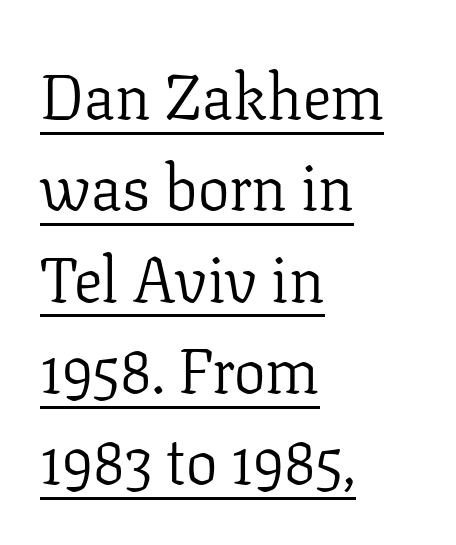
Q: Is the text bold? A: No.
Q: Is the text italic (slanted)? A: No, it is upright.
Q: Is the typeface a serif or a sans-serif typeface? A: Serif.
Q: Is the text underlined? A: Yes.
Q: How is the paragraph aligned? A: Left-aligned.
Q: Is the spacing between letters normal or unusually wide? A: Normal.
Q: Is the spacing between lines tight, normal or loose? A: Normal.
Q: Width (condensed, normal, or wide)? A: Normal.
Q: Stroke contrast? A: Low.
Q: x-height? A: Medium.
Q: Monospaced? A: No.
